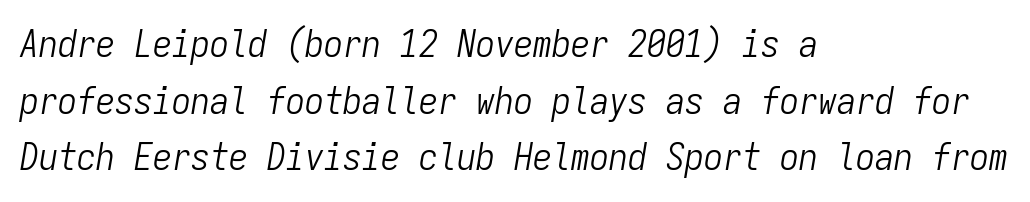
{"italic": "yes", "lean": "right", "slant_degrees": 9, "bold": "no", "weight": "light", "width": "condensed", "stroke_contrast": "low", "x_height": "medium", "monospaced": "yes", "underline": "no", "align": "left", "line_spacing": "normal", "line_spacing_ratio": 1.49, "letter_spacing": "normal", "letter_spacing_em": 0.0, "glyph_px": 38}
